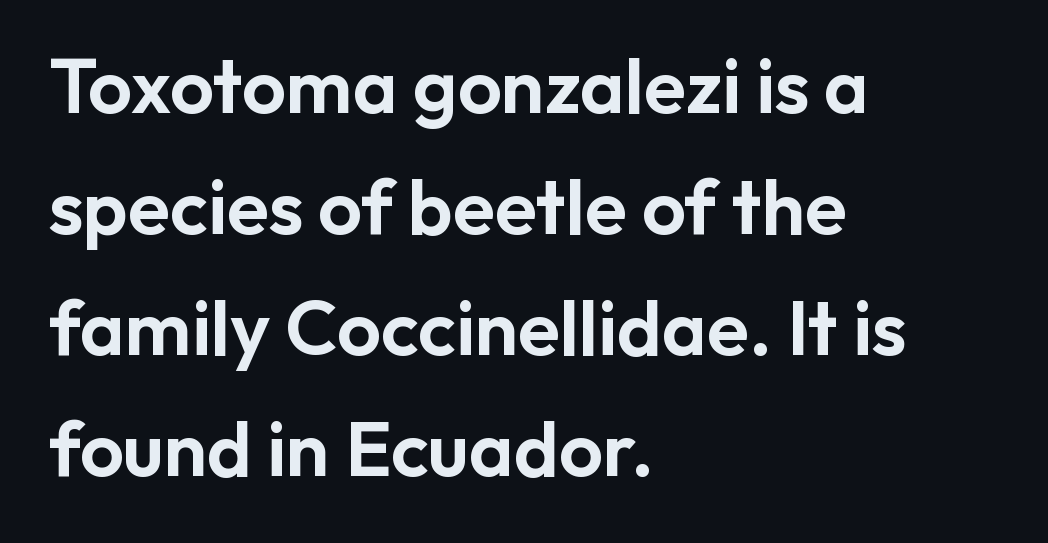
{"serif": "no", "italic": "no", "width": "normal", "stroke_contrast": "low", "x_height": "medium", "monospaced": "no", "underline": "no", "align": "left", "line_spacing": "normal", "line_spacing_ratio": 1.57, "letter_spacing": "normal", "letter_spacing_em": 0.0, "glyph_px": 77}
